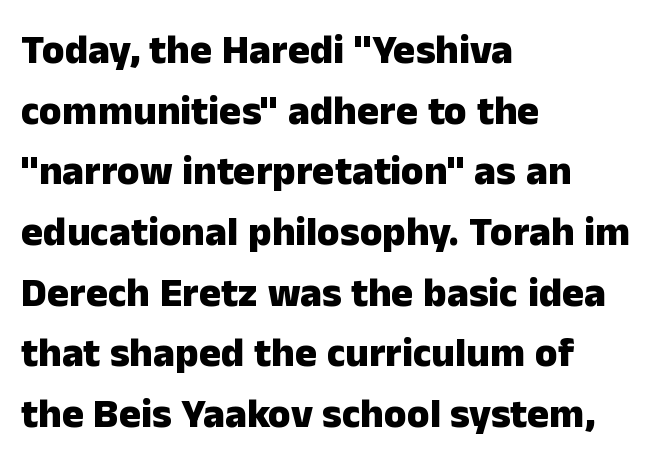
The image shows 41 px heavy sans-serif type, upright; set left-aligned, normal line spacing (1.48x), normal letter spacing, not underlined; low stroke contrast and a medium x-height.
